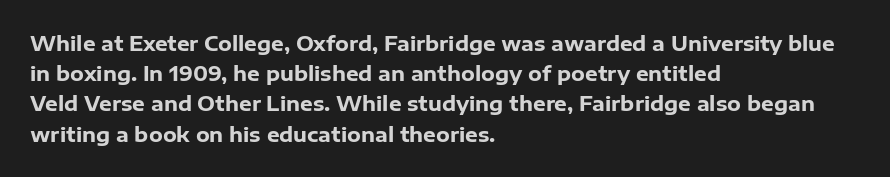
The image shows 20 px bold type, upright; set left-aligned, normal line spacing (1.51x), normal letter spacing, not underlined.
